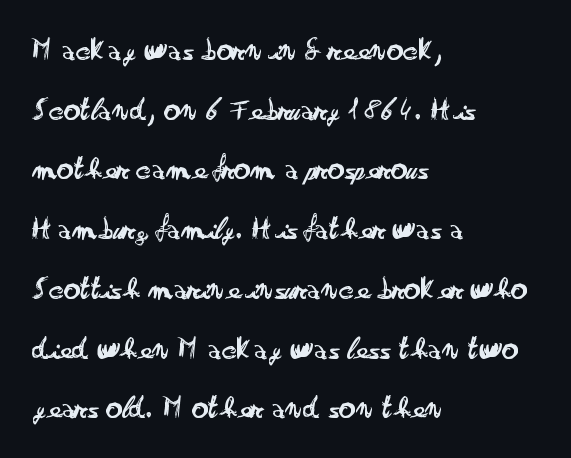
{"serif": "no", "italic": "no", "bold": "no", "weight": "regular", "width": "wide", "stroke_contrast": "low", "x_height": "small", "monospaced": "no", "underline": "no", "align": "left", "line_spacing_ratio": 1.81, "letter_spacing": "normal", "letter_spacing_em": 0.0, "glyph_px": 33}
